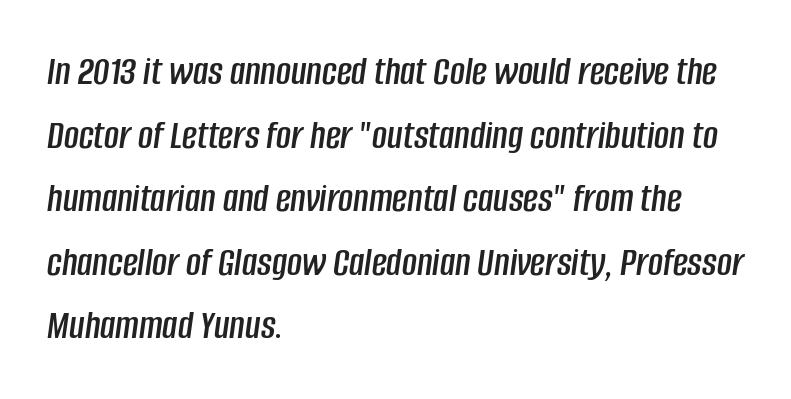
The image shows 41 px condensed type, italic (leaning right); set left-aligned, normal line spacing (1.55x), normal letter spacing, not underlined; low stroke contrast and a large x-height.
